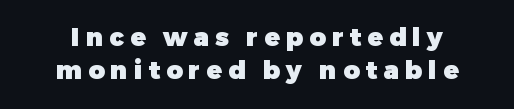
The image shows 25 px bold type, upright; set normal line spacing (1.31x), unusually wide letter spacing (+0.25 em), not underlined.
